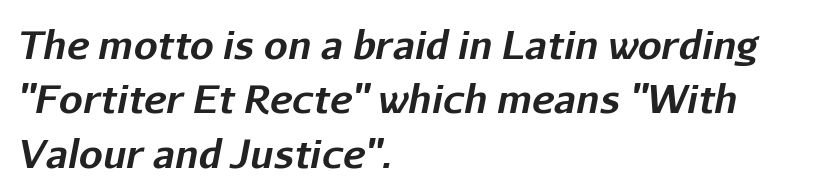
{"italic": "yes", "lean": "right", "slant_degrees": 11, "bold": "yes", "weight": "bold", "width": "normal", "stroke_contrast": "low", "x_height": "medium", "monospaced": "no", "underline": "no", "align": "left", "line_spacing": "normal", "line_spacing_ratio": 1.43, "letter_spacing": "normal", "letter_spacing_em": 0.0, "glyph_px": 38}
